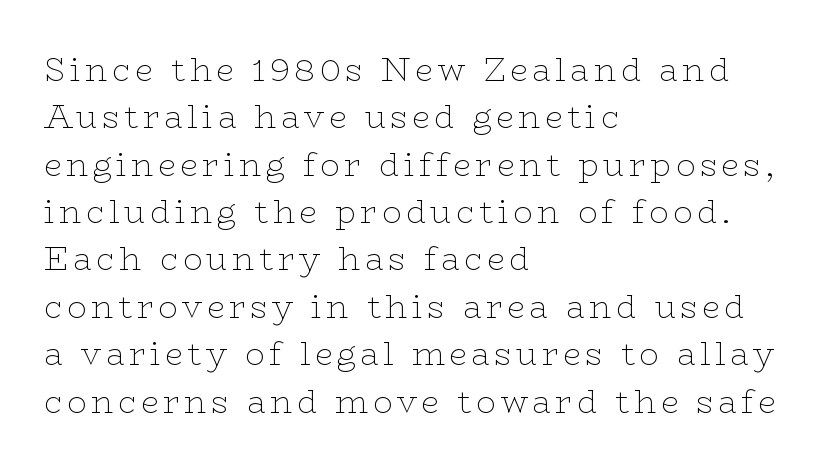
Bold? No — there's no thickening of the strokes. Normally led — the rows are evenly, conventionally spaced. A typesetter would call this proportional, since set widths differ per character. The axis of the letterforms is exactly vertical.
